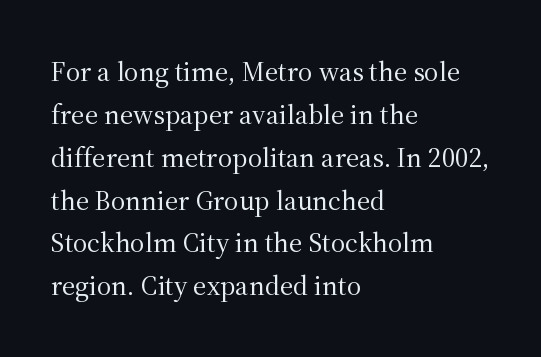
Q: Is the text bold? A: No.
Q: Is the text italic (slanted)? A: No, it is upright.
Q: Is the typeface a serif or a sans-serif typeface? A: Serif.
Q: Is the text underlined? A: No.
Q: How is the paragraph aligned? A: Left-aligned.
Q: Is the spacing between letters normal or unusually wide? A: Normal.
Q: Is the spacing between lines tight, normal or loose? A: Normal.
Q: Width (condensed, normal, or wide)? A: Normal.
Q: Stroke contrast? A: Medium.
Q: x-height? A: Medium.
Q: Monospaced? A: No.
